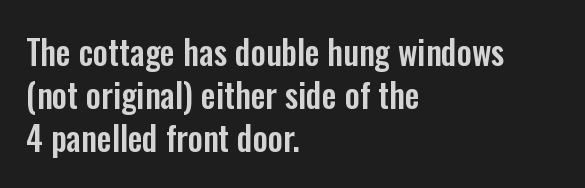
Posture: upright roman. Compared with a centered layout, this one pins lines to the left instead. Summary of vertical rhythm: regular, with standard interline spacing. Classification — sans serif.
